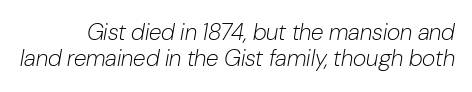
The weight tops out at a normal text grade. The rendering applies a slant to the glyphs. How would I describe the line gaps? Narrow and economical. The letterforms sit shoulder to shoulder at normal distance.
